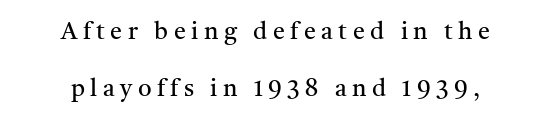
Q: Is the text bold? A: No.
Q: Is the text italic (slanted)? A: No, it is upright.
Q: Is the text underlined? A: No.
Q: How is the paragraph aligned? A: Centered.
Q: Is the spacing between letters normal or unusually wide? A: Unusually wide.
Q: Is the spacing between lines tight, normal or loose? A: Loose.
